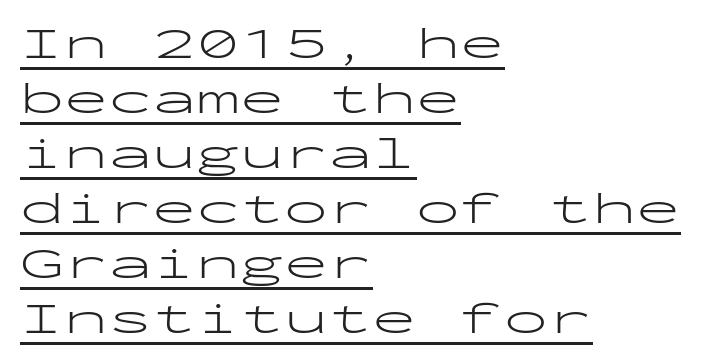
The image shows 44 px light, wide sans-serif type, upright, monospaced; set left-aligned, normal line spacing (1.25x), normal letter spacing, underlined; low stroke contrast and a medium x-height.
